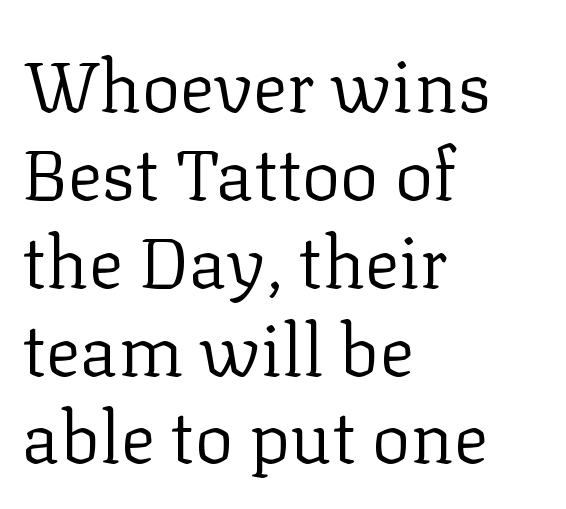
The image shows 72 px regular-weight serif type, upright; set left-aligned, line spacing 1.22x, normal letter spacing, not underlined; low stroke contrast and a medium x-height.
